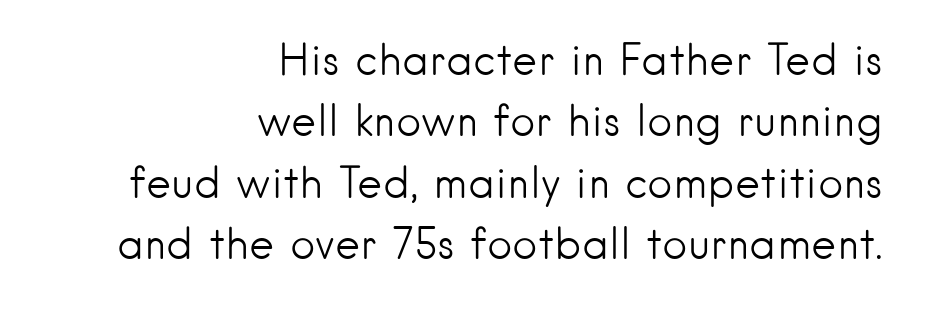
Anything drawn beneath the words? Only blank space. A typesetter would call this zero additional tracking. Rows of type keep a routine distance in the vertical direction. Posture: vertical. You can tell from the bare stems that sans-serif type was used. Do the characters align in a grid? No, the font is proportional.
